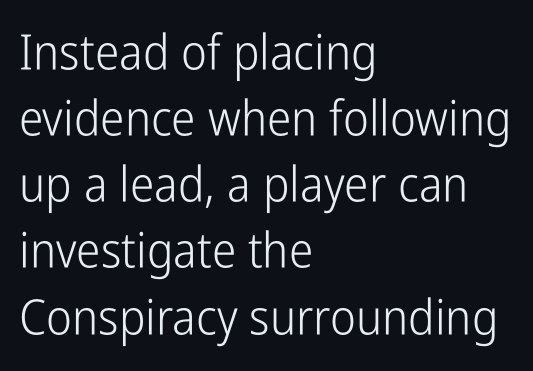
Notice how descenders clear the ascenders below comfortably — that's standard leading. Each row of text sits above clean, open space. The face used here is rendered with its standard letterfit. Rendered with straight, roman letterforms. Horizontal alignment here is leftward, the default for most running prose.
